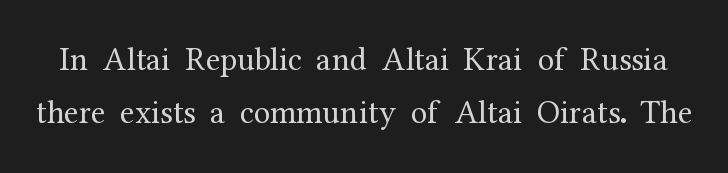
Heaviness? Minimal to ordinary, like unemphasized prose. Check under the words: just untouched page. Spacing between characters is what you'd get straight out of the box. Tall strokes in this sample are plumb rather than angled. The rows are spaced the way most documents space them. Spacing verdict: proportional, widths tailored to each character.
